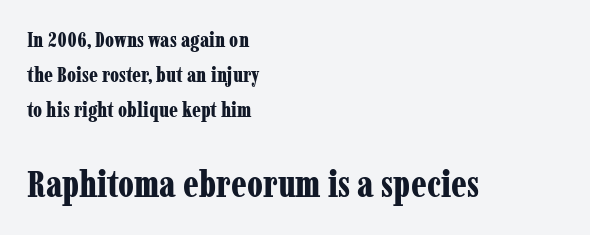
Q: Is the text bold? A: Yes.
Q: Is the text italic (slanted)? A: No, it is upright.
Q: Is the typeface a serif or a sans-serif typeface? A: Serif.
Q: Is the text underlined? A: No.
Q: How is the paragraph aligned? A: Left-aligned.
Q: Is the spacing between letters normal or unusually wide? A: Normal.
Q: Is the spacing between lines tight, normal or loose? A: Normal.
Q: Which block of text is set in a larger size, the first (top) or the second (bottom)? A: The second (bottom) one.
Q: Width (condensed, normal, or wide)? A: Condensed.
Q: Stroke contrast? A: Low.
Q: x-height? A: Medium.
Q: Monospaced? A: No.
